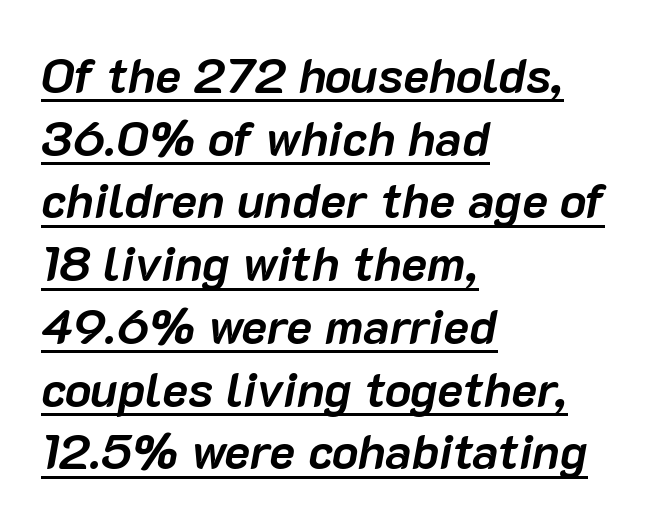
The image shows 49 px semibold type, italic (leaning right); set left-aligned, normal line spacing (1.28x), normal letter spacing, underlined; low stroke contrast and a medium x-height.
